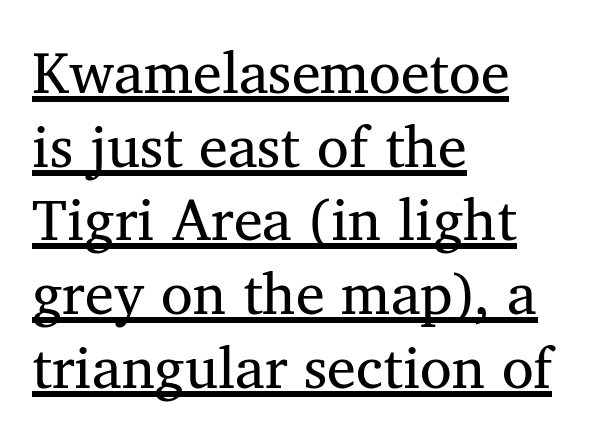
The image shows 58 px regular-weight serif type, upright; set left-aligned, normal line spacing (1.27x), normal letter spacing, underlined; medium stroke contrast and a medium x-height.
